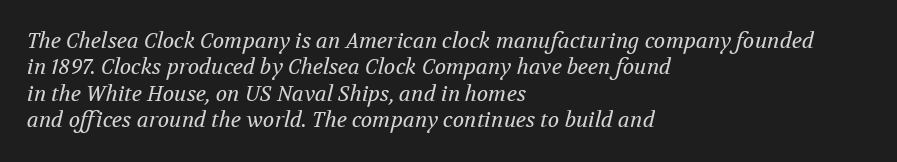
Q: Is the text bold? A: No.
Q: Is the text italic (slanted)? A: Yes, it leans right by about 12 degrees.
Q: Is the text underlined? A: No.
Q: How is the paragraph aligned? A: Left-aligned.
Q: Is the spacing between letters normal or unusually wide? A: Normal.
Q: Is the spacing between lines tight, normal or loose? A: Normal.
